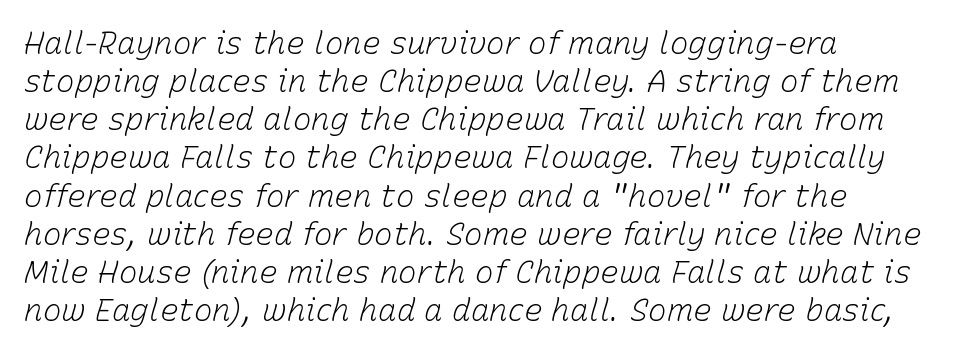
A student would call this left alignment; a typographer would say flush left, rag right. Stroke thickness stays within the range of a standard reading face or lighter. Is the letter spacing exaggerated? No — it looks like the ordinary default. Note the varied advance widths — an 'i' is clearly narrower than an 'm'.
